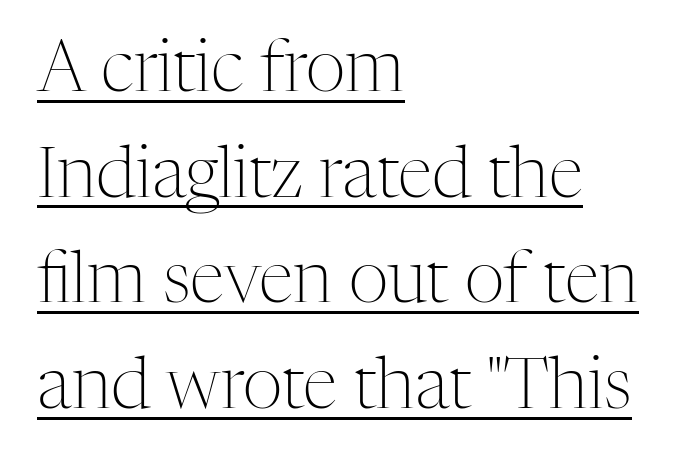
The image shows 70 px light serif type, upright; set left-aligned, normal line spacing (1.51x), normal letter spacing, underlined; medium stroke contrast and a medium x-height.
